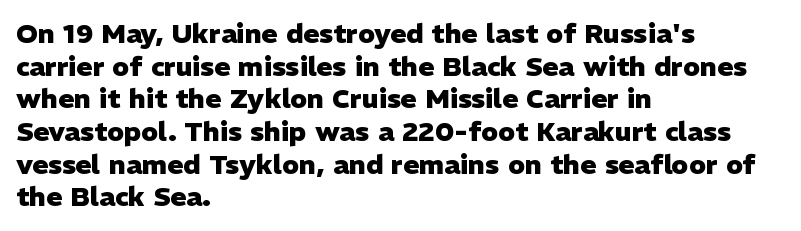
The glyphs are unaccompanied by any horizontal stroke below them. The passage shown is emphatically bold. The lettering holds an erect, upright posture throughout. Here the glyphs are tracked normally, forming tight word shapes.
